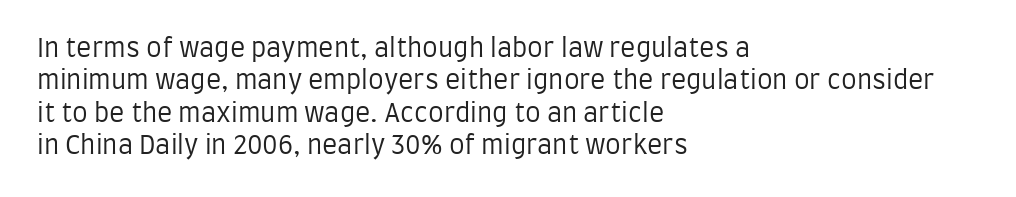
Q: Is the text bold? A: No.
Q: Is the text italic (slanted)? A: No, it is upright.
Q: Is the text underlined? A: No.
Q: How is the paragraph aligned? A: Left-aligned.
Q: Is the spacing between letters normal or unusually wide? A: Normal.
Q: Is the spacing between lines tight, normal or loose? A: Normal.
